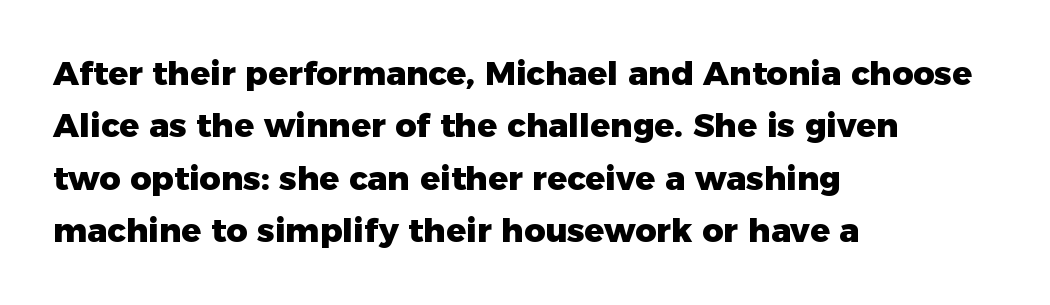
Q: Is the text bold? A: Yes.
Q: Is the text italic (slanted)? A: No, it is upright.
Q: Is the typeface a serif or a sans-serif typeface? A: Sans-serif.
Q: Is the text underlined? A: No.
Q: How is the paragraph aligned? A: Left-aligned.
Q: Is the spacing between letters normal or unusually wide? A: Normal.
Q: Is the spacing between lines tight, normal or loose? A: Normal.
Q: Width (condensed, normal, or wide)? A: Normal.
Q: Stroke contrast? A: Low.
Q: x-height? A: Medium.
Q: Monospaced? A: No.
